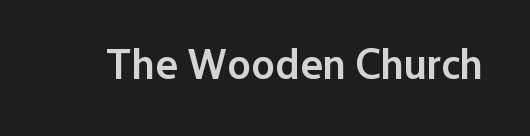
Q: Is the text bold? A: Semi-bold.
Q: Is the text italic (slanted)? A: No, it is upright.
Q: Is the typeface a serif or a sans-serif typeface? A: Sans-serif.
Q: Is the text underlined? A: No.
Q: Is the spacing between letters normal or unusually wide? A: Normal.
Q: Width (condensed, normal, or wide)? A: Normal.
Q: Stroke contrast? A: Low.
Q: x-height? A: Medium.
Q: Monospaced? A: No.
